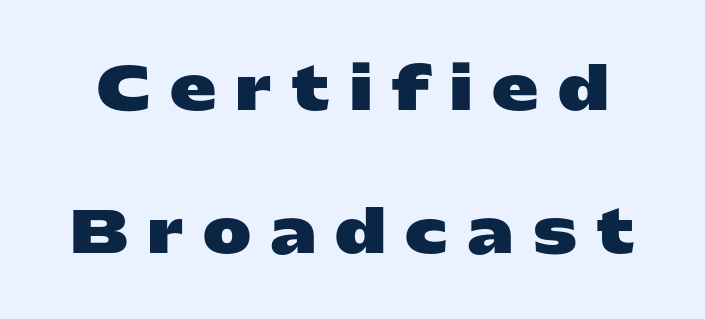
{"serif": "no", "italic": "no", "bold": "yes", "weight": "heavy", "width": "wide", "stroke_contrast": "low", "x_height": "medium", "monospaced": "no", "underline": "no", "line_spacing": "loose", "line_spacing_ratio": 2.46, "letter_spacing": "wide", "letter_spacing_em": 0.34, "glyph_px": 58}
